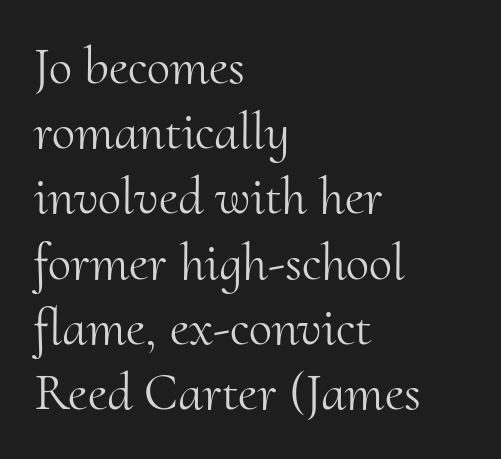
The passage shown is not bold in any degree. Nobody drew a line under any word here. Observe the ordinary spacing: letters are neighbours, not strangers. Here the designer chose a conventional face with non-uniform glyph widths.
